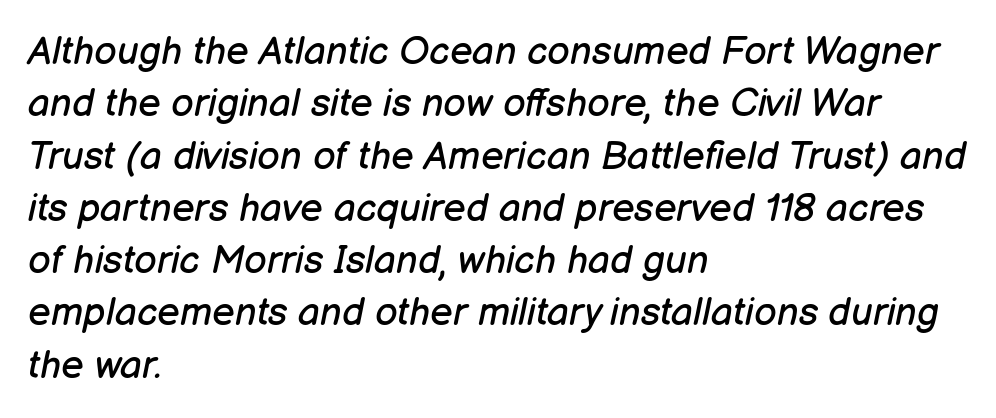
The image shows 39 px regular-weight type, italic (leaning right); set left-aligned, normal line spacing (1.34x), normal letter spacing, not underlined; low stroke contrast and a medium x-height.
